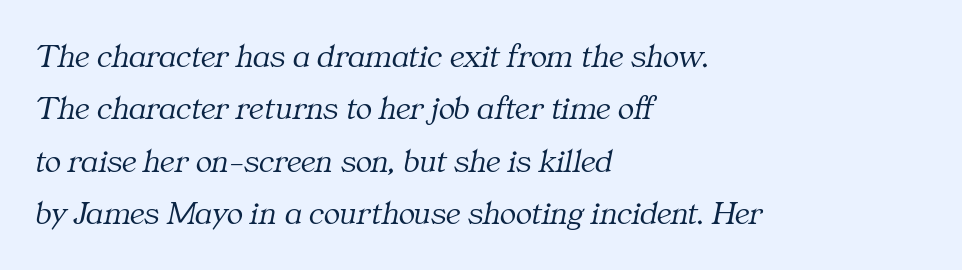
Q: Is the text bold? A: No.
Q: Is the text italic (slanted)? A: Yes, it leans right by about 11 degrees.
Q: Is the typeface a serif or a sans-serif typeface? A: Serif.
Q: Is the text underlined? A: No.
Q: How is the paragraph aligned? A: Left-aligned.
Q: Is the spacing between letters normal or unusually wide? A: Normal.
Q: Is the spacing between lines tight, normal or loose? A: Normal.
Q: Width (condensed, normal, or wide)? A: Normal.
Q: Stroke contrast? A: Medium.
Q: x-height? A: Medium.
Q: Monospaced? A: No.
